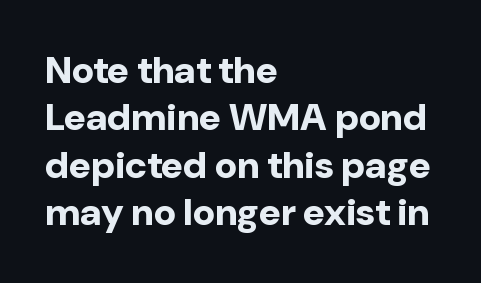
Heavy-handed strokes throughout: this text is bold. Lines of text with bare space underneath. How are the letters spaced? Ordinarily, with no added tracking. If you measured baseline to baseline, you'd find a middling distance. The letters advance in unequal steps, a hallmark of proportional type.
